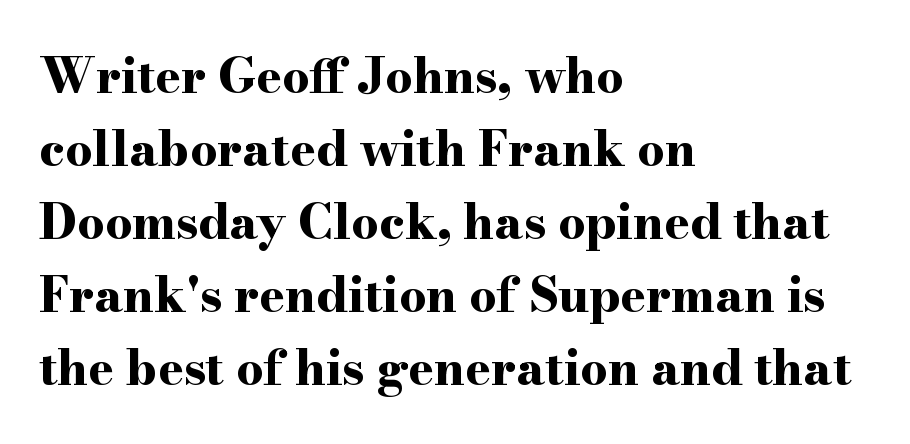
The axis of the letterforms is exactly vertical. Is the type bold? Yes — the strokes are clearly thick and heavy. The zone under the glyphs is completely vacant. The horizontal fit of the characters is conventional and even. Examine the stroke ends and you'll spot serifs.
